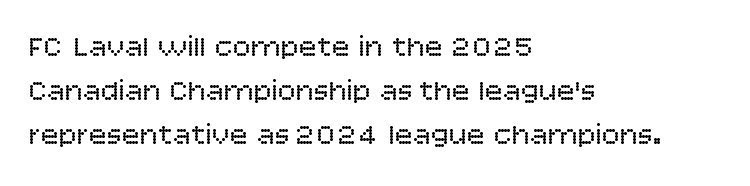
The image shows 30 px regular-weight sans-serif type, upright; set left-aligned, normal line spacing (1.47x), normal letter spacing, not underlined; low stroke contrast and a large x-height.
